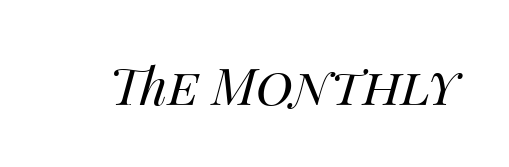
This is not heavy type; no bold has been used. If you drew a line through each stem, it would be angled. Proportional: the letters do not fall into vertical columns. Compared with typical body copy, the letter spacing here is the same. The baseline area is clear.
